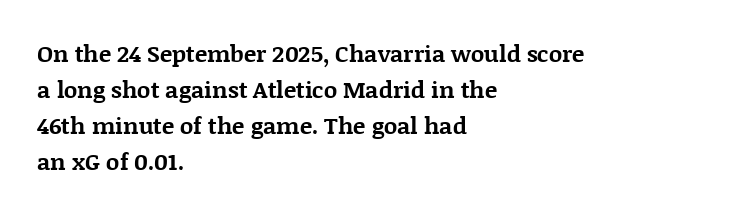
Q: Is the text bold? A: Yes.
Q: Is the text italic (slanted)? A: No, it is upright.
Q: Is the text underlined? A: No.
Q: How is the paragraph aligned? A: Left-aligned.
Q: Is the spacing between letters normal or unusually wide? A: Normal.
Q: Is the spacing between lines tight, normal or loose? A: Normal.
